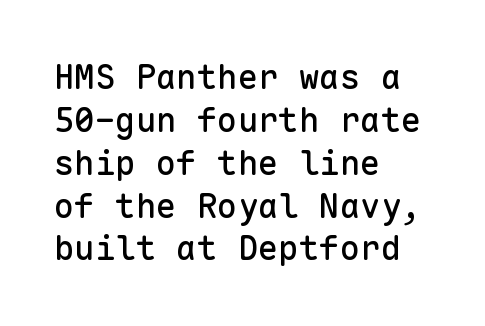
The image shows 34 px sans-serif type, upright, monospaced; set left-aligned, normal line spacing (1.26x), normal letter spacing, not underlined; low stroke contrast and a medium x-height.
